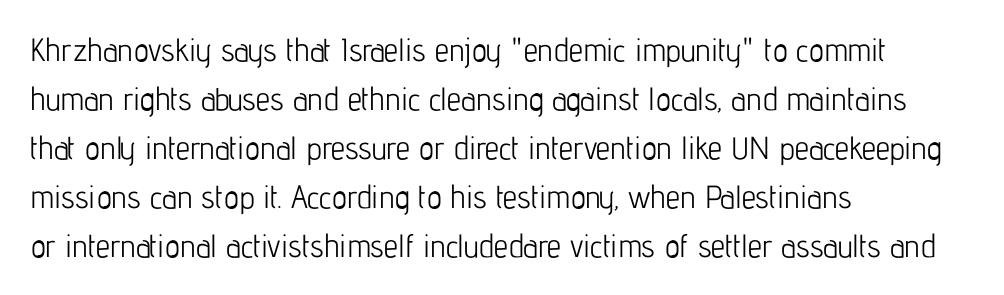
The image shows 32 px light, condensed sans-serif type, upright; set left-aligned, normal line spacing (1.53x), normal letter spacing, not underlined; low stroke contrast and a medium x-height.
